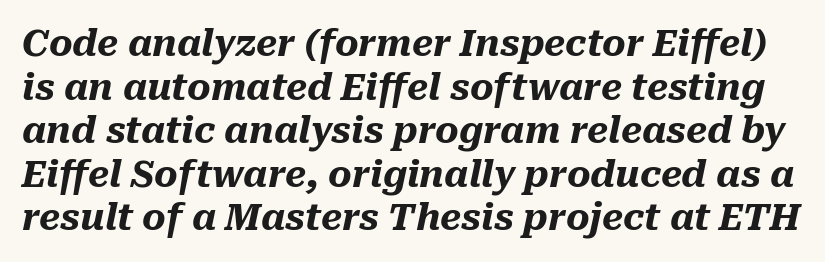
The image shows 36 px heavy type, italic (leaning right); set line spacing 1.21x, normal letter spacing, not underlined; medium stroke contrast and a medium x-height.
